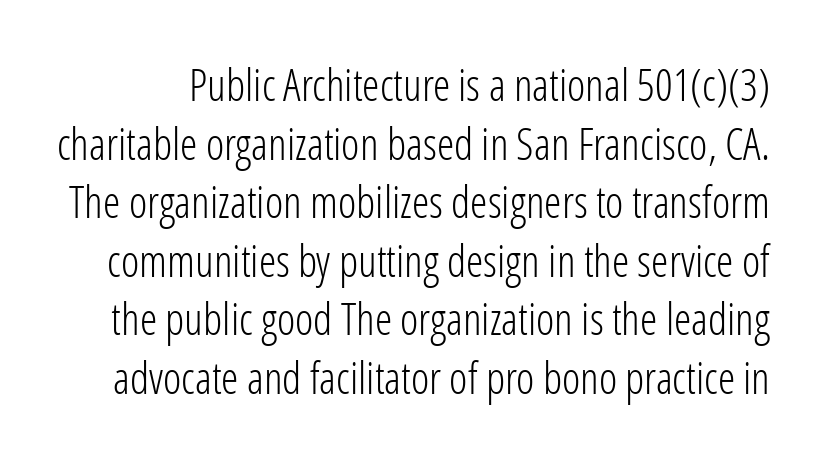
Q: Is the text bold? A: No.
Q: Is the text italic (slanted)? A: No, it is upright.
Q: Is the typeface a serif or a sans-serif typeface? A: Sans-serif.
Q: Is the text underlined? A: No.
Q: Is the spacing between letters normal or unusually wide? A: Normal.
Q: Is the spacing between lines tight, normal or loose? A: Normal.
Q: Width (condensed, normal, or wide)? A: Condensed.
Q: Stroke contrast? A: Low.
Q: x-height? A: Medium.
Q: Monospaced? A: No.
